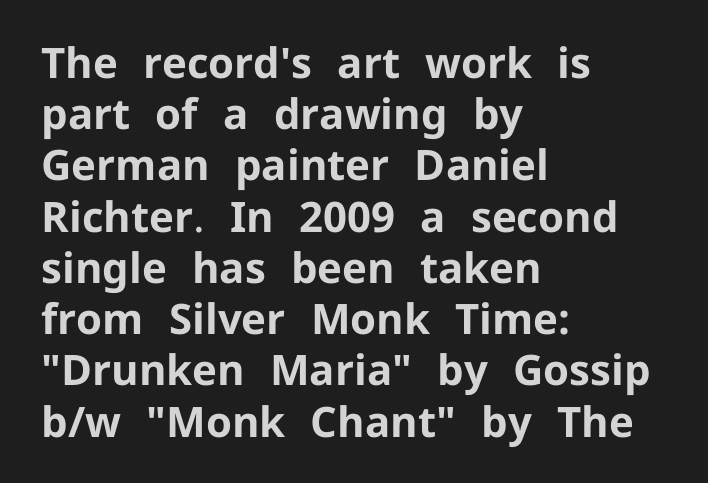
The passage is arranged the way most books set body copy — flush left. Nobody drew a line under any word here. Summary of weight: heavy, a full bold. Typographically, this falls in the sans-serif category. Italic? Not at all — the glyphs are vertical.
